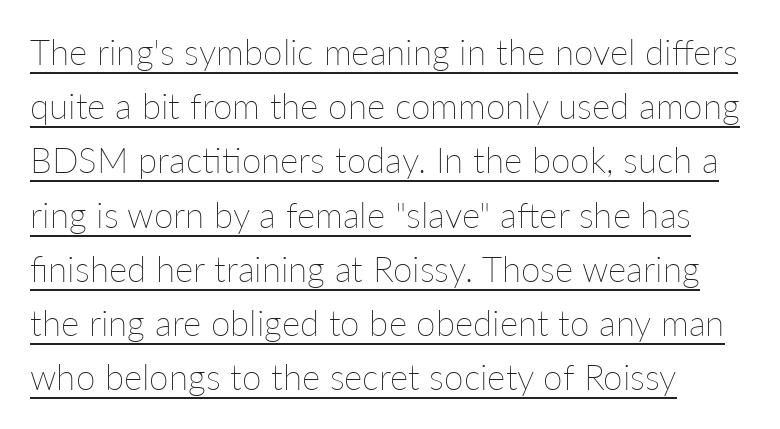
The image shows 35 px thin type, upright; set left-aligned, normal line spacing (1.55x), normal letter spacing, underlined; low stroke contrast and a medium x-height.
